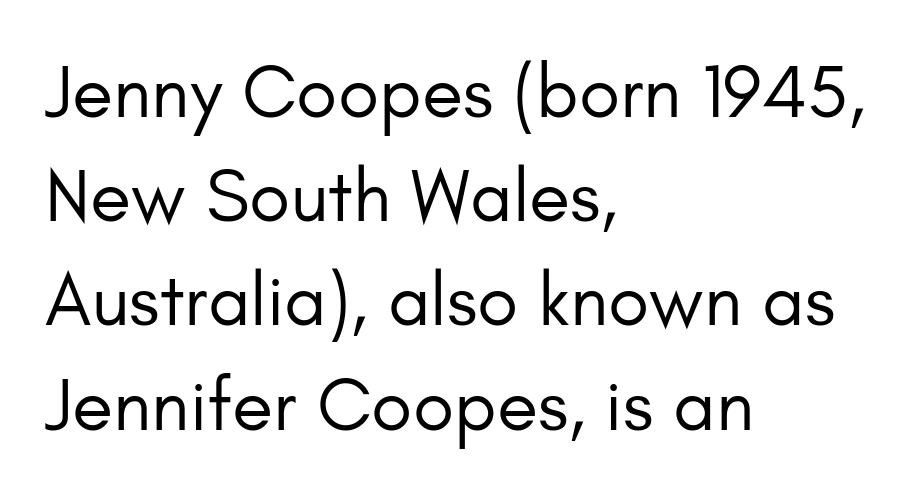
Q: Is the text bold? A: No.
Q: Is the text italic (slanted)? A: No, it is upright.
Q: Is the typeface a serif or a sans-serif typeface? A: Sans-serif.
Q: Is the text underlined? A: No.
Q: How is the paragraph aligned? A: Left-aligned.
Q: Is the spacing between letters normal or unusually wide? A: Normal.
Q: Is the spacing between lines tight, normal or loose? A: Normal.
Q: Width (condensed, normal, or wide)? A: Normal.
Q: Stroke contrast? A: Low.
Q: x-height? A: Small.
Q: Monospaced? A: No.
